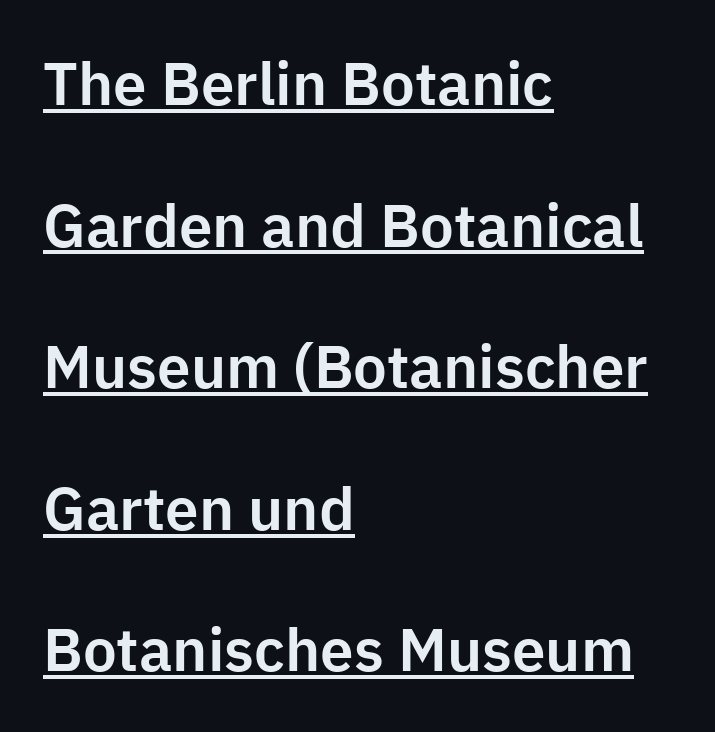
The image shows 60 px sans-serif type, upright; set left-aligned, loose line spacing (2.36x), normal letter spacing, underlined; low stroke contrast and a medium x-height.
